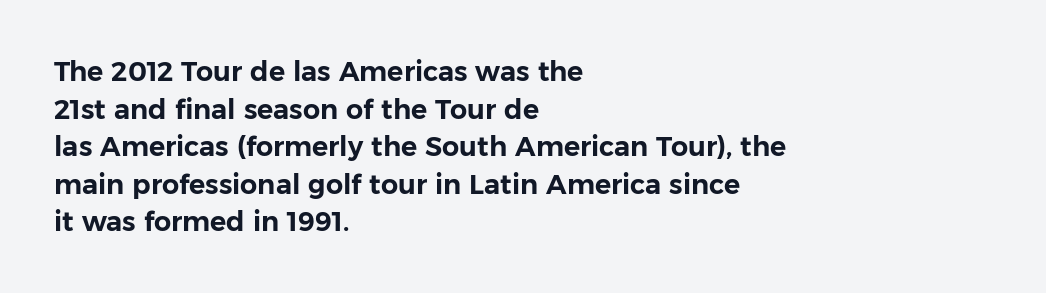
The image shows 27 px text type, upright; set left-aligned, normal line spacing (1.39x), normal letter spacing, not underlined.
